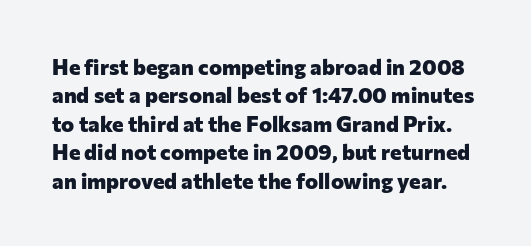
Q: Is the text bold? A: Yes.
Q: Is the text italic (slanted)? A: No, it is upright.
Q: Is the text underlined? A: No.
Q: Is the spacing between letters normal or unusually wide? A: Normal.
Q: Is the spacing between lines tight, normal or loose? A: Normal.
